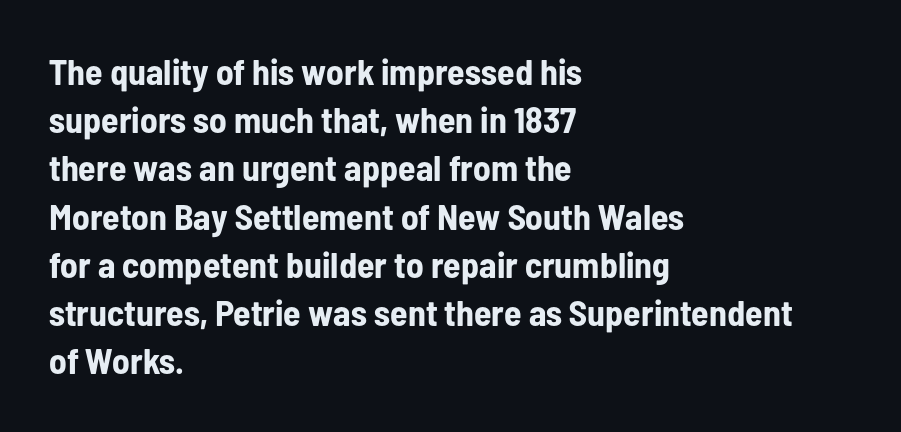
Note: no serifs on the glyphs. Leftover space on each line is placed entirely after the last word. These lines carry a lot of weight — the face is fully bold. The face used here is proportionally spaced, like ordinary book or web type. Characters remain perfectly vertical along every line.
